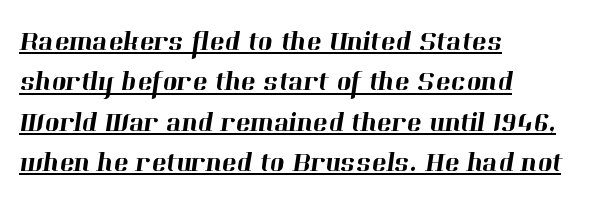
Casual observation: everything's shoved over to the left. The rows are spaced the way most documents space them. Looks like regular typesetting: each glyph gets only the width it needs. The glyphs in this specimen are seriffed. Spacing between characters is what you'd get straight out of the box.
